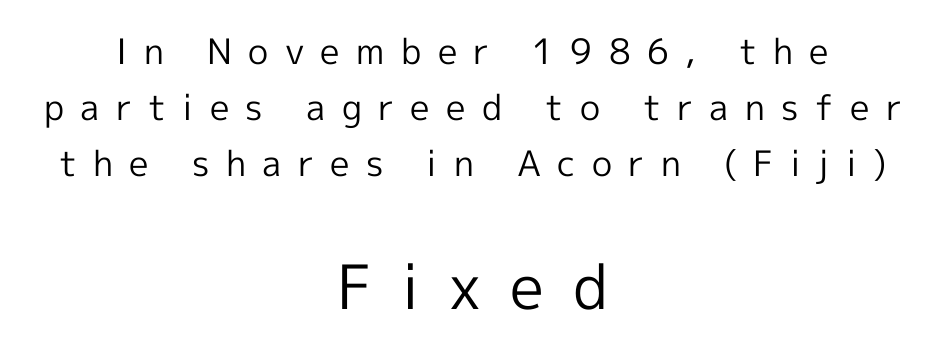
Every stem runs plumb, perpendicular to the baseline. The strip under each line holds only bare page. Is the letter spacing exaggerated? Yes — the characters are pushed far apart. Stems here are at most as thick as an everyday book face. Larger block? The one below; the one above is distinctly smaller. The lines sit at an ordinary, default distance from one another.
